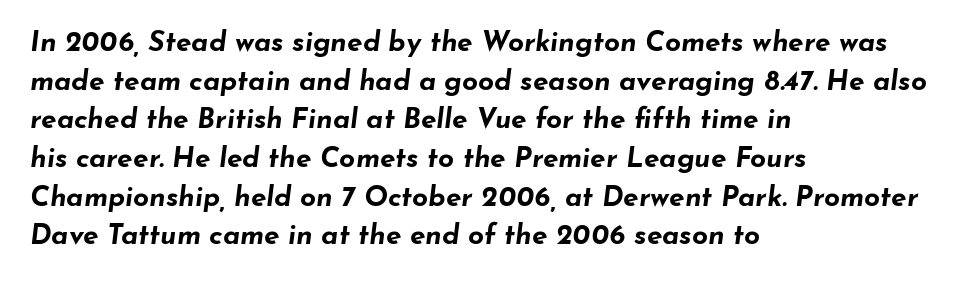
Q: Is the text bold? A: Yes.
Q: Is the text italic (slanted)? A: Yes, it leans right by about 7 degrees.
Q: Is the text underlined? A: No.
Q: How is the paragraph aligned? A: Left-aligned.
Q: Is the spacing between letters normal or unusually wide? A: Normal.
Q: Is the spacing between lines tight, normal or loose? A: Normal.
Q: Width (condensed, normal, or wide)? A: Wide.
Q: Stroke contrast? A: Low.
Q: x-height? A: Small.
Q: Monospaced? A: No.
